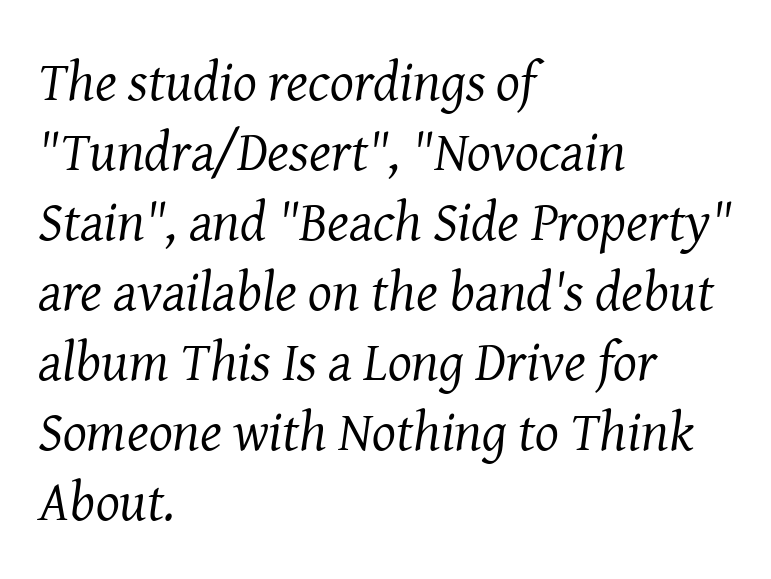
The rendering uses natural spacing where letterforms have individual widths. Ink coverage per letter is moderate at most. The text was rendered using a seriffed face with decorative stroke endings. Designer's note — italics engaged. Layout note: lines flush left.
